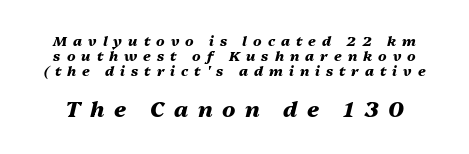
The gap between lines stays unmarked. If you drew a line through each stem, it would be angled. The face used here is rendered with a markedly widened letterfit. A full-strength bold gives these letters their thick strokes. You get the small type first, then a jump to larger type. Vertically, the passage feels compressed, each row crowding the next.
